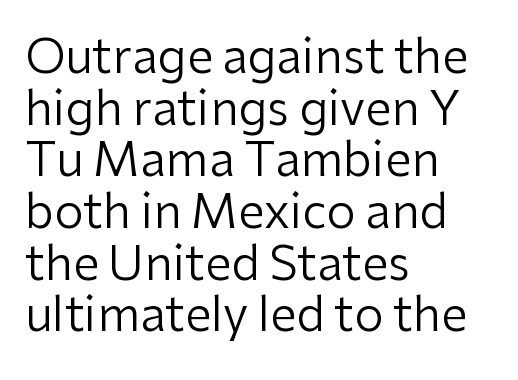
{"serif": "no", "italic": "no", "bold": "no", "weight": "regular", "width": "normal", "stroke_contrast": "low", "x_height": "medium", "monospaced": "no", "underline": "no", "align": "left", "line_spacing": "tight", "line_spacing_ratio": 1.1, "letter_spacing": "normal", "letter_spacing_em": 0.0, "glyph_px": 47}
